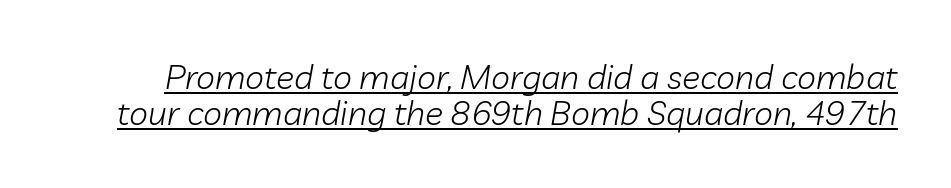
The image shows 34 px light type, italic (leaning right); set tight line spacing (1.05x), normal letter spacing, underlined; low stroke contrast and a medium x-height.
